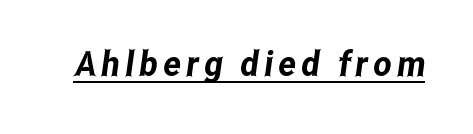
The face used here is proportionally spaced, like ordinary book or web type. The words here are underlined. Regarding serifs, this sample does without them.
